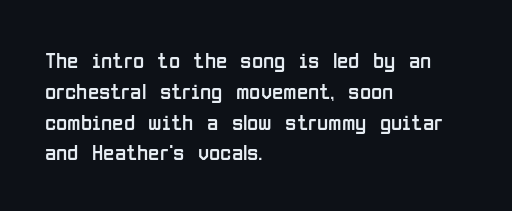
The image shows 23 px text type, upright; set left-aligned, normal line spacing (1.34x), normal letter spacing, not underlined.
